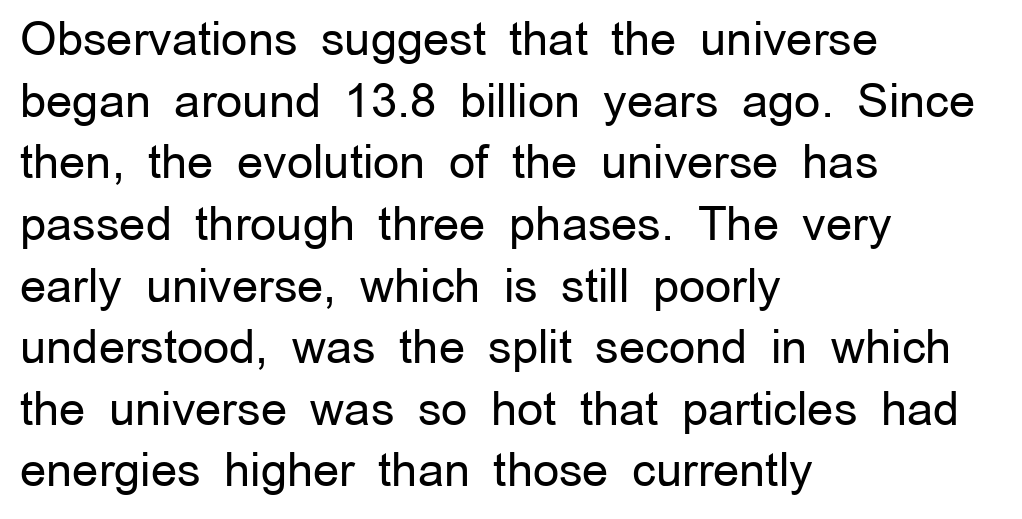
The image shows 46 px regular-weight sans-serif type, upright; set left-aligned, normal line spacing (1.34x), normal letter spacing, not underlined; low stroke contrast and a medium x-height.
